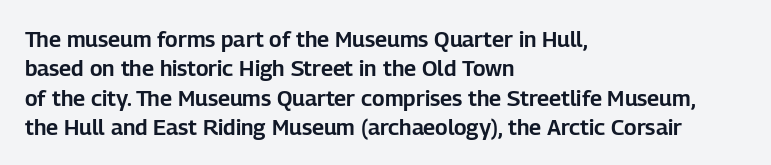
Q: Is the text italic (slanted)? A: No, it is upright.
Q: Is the text underlined? A: No.
Q: How is the paragraph aligned? A: Left-aligned.
Q: Is the spacing between letters normal or unusually wide? A: Normal.
Q: Is the spacing between lines tight, normal or loose? A: Normal.
